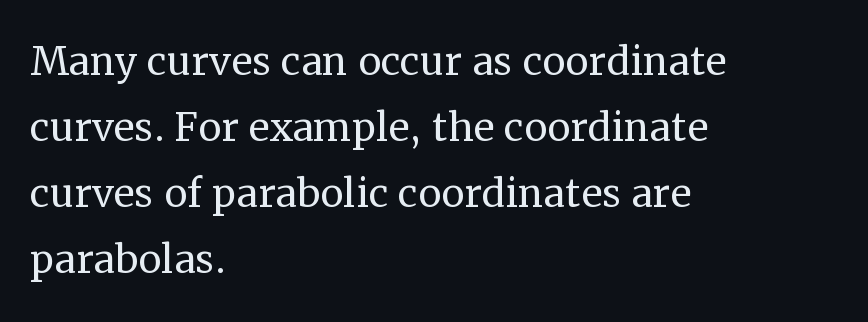
{"serif": "yes", "italic": "no", "bold": "no", "weight": "regular", "width": "normal", "stroke_contrast": "medium", "x_height": "medium", "monospaced": "no", "underline": "no", "align": "left", "line_spacing": "normal", "line_spacing_ratio": 1.27, "letter_spacing": "normal", "letter_spacing_em": 0.0, "glyph_px": 52}
